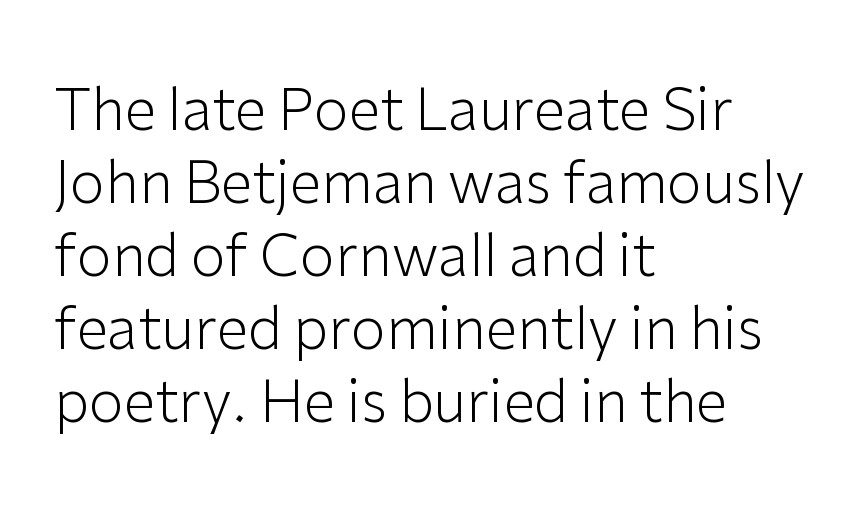
The image shows 57 px light sans-serif type, upright; set left-aligned, normal line spacing (1.28x), normal letter spacing, not underlined; low stroke contrast and a medium x-height.
